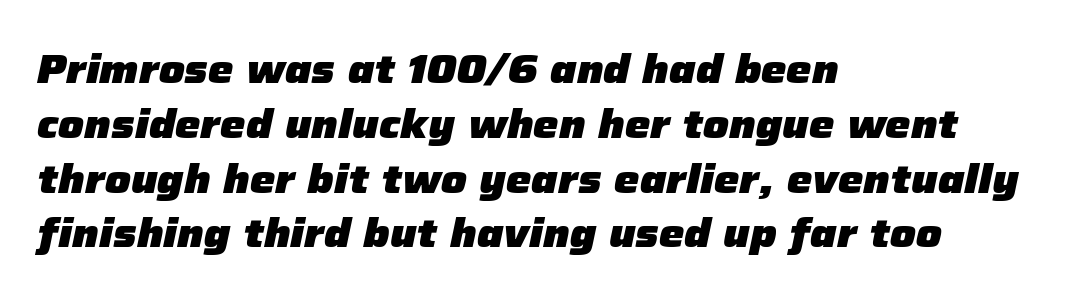
{"italic": "yes", "lean": "right", "slant_degrees": 12, "bold": "yes", "weight": "heavy", "width": "normal", "stroke_contrast": "low", "x_height": "medium", "monospaced": "no", "underline": "no", "align": "left", "line_spacing": "normal", "line_spacing_ratio": 1.37, "letter_spacing": "normal", "letter_spacing_em": 0.0, "glyph_px": 40}
